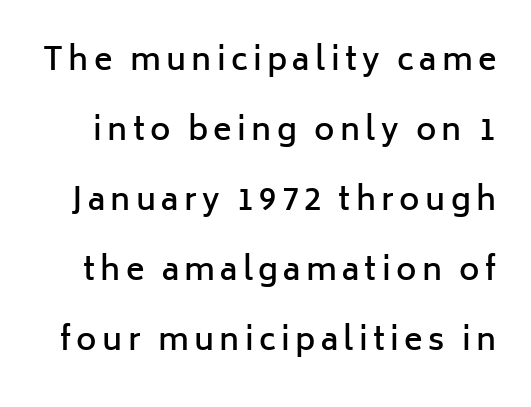
The image shows 31 px semibold sans-serif type, upright; set loose line spacing (2.26x), not underlined; low stroke contrast and a medium x-height.
